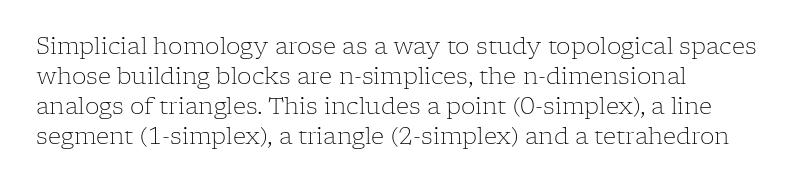
{"italic": "no", "bold": "no", "underline": "no", "align": "left", "line_spacing": "normal", "line_spacing_ratio": 1.31, "letter_spacing": "normal", "letter_spacing_em": 0.0, "glyph_px": 23}
